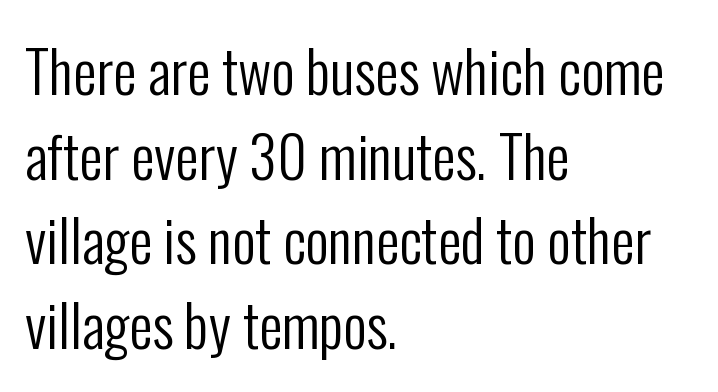
The image shows 58 px regular-weight, condensed sans-serif type, upright; set left-aligned, normal line spacing (1.46x), normal letter spacing, not underlined; low stroke contrast and a medium x-height.
